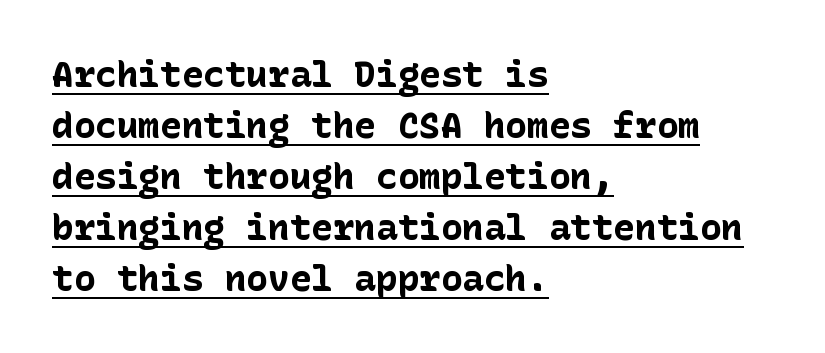
{"serif": "no", "italic": "no", "bold": "yes", "weight": "bold", "width": "normal", "stroke_contrast": "low", "x_height": "medium", "underline": "yes", "align": "left", "line_spacing": "normal", "line_spacing_ratio": 1.42, "letter_spacing": "normal", "letter_spacing_em": 0.0, "glyph_px": 36}
